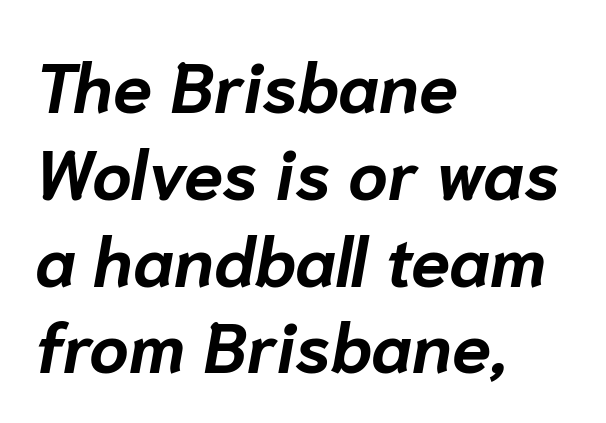
The image shows 70 px bold type, italic (leaning right); set left-aligned, line spacing 1.24x, normal letter spacing, not underlined; low stroke contrast and a medium x-height.
